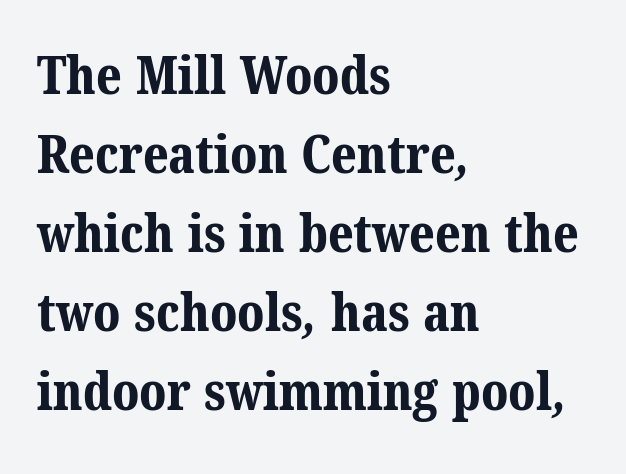
{"serif": "yes", "bold": "yes", "weight": "bold", "width": "normal", "stroke_contrast": "medium", "x_height": "medium", "monospaced": "no", "underline": "no", "align": "left", "line_spacing": "normal", "line_spacing_ratio": 1.49, "letter_spacing": "normal", "letter_spacing_em": 0.0, "glyph_px": 53}
